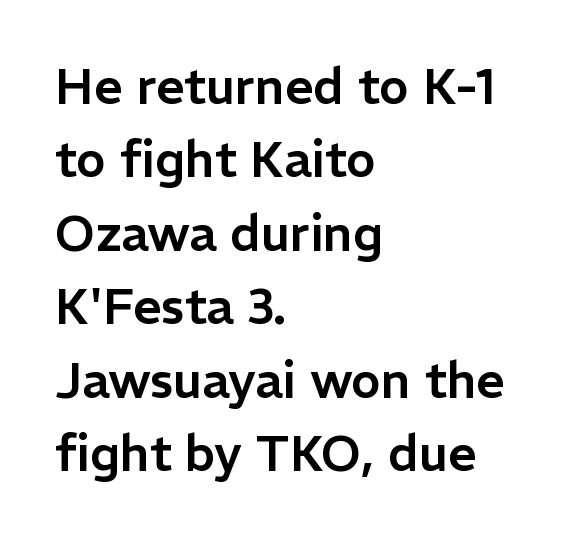
Spacing verdict: proportional, widths tailored to each character. Short note: letters normally spaced. Every row of glyphs begins at an identical x-position on the left. To sum up the face: it is a sans, with no serifs.
